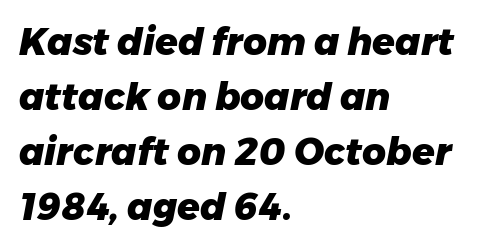
Q: Is the text bold? A: Yes.
Q: Is the text italic (slanted)? A: Yes, it leans right by about 11 degrees.
Q: Is the text underlined? A: No.
Q: How is the paragraph aligned? A: Left-aligned.
Q: Is the spacing between letters normal or unusually wide? A: Normal.
Q: Is the spacing between lines tight, normal or loose? A: Normal.
Q: Width (condensed, normal, or wide)? A: Normal.
Q: Stroke contrast? A: Low.
Q: x-height? A: Medium.
Q: Monospaced? A: No.
